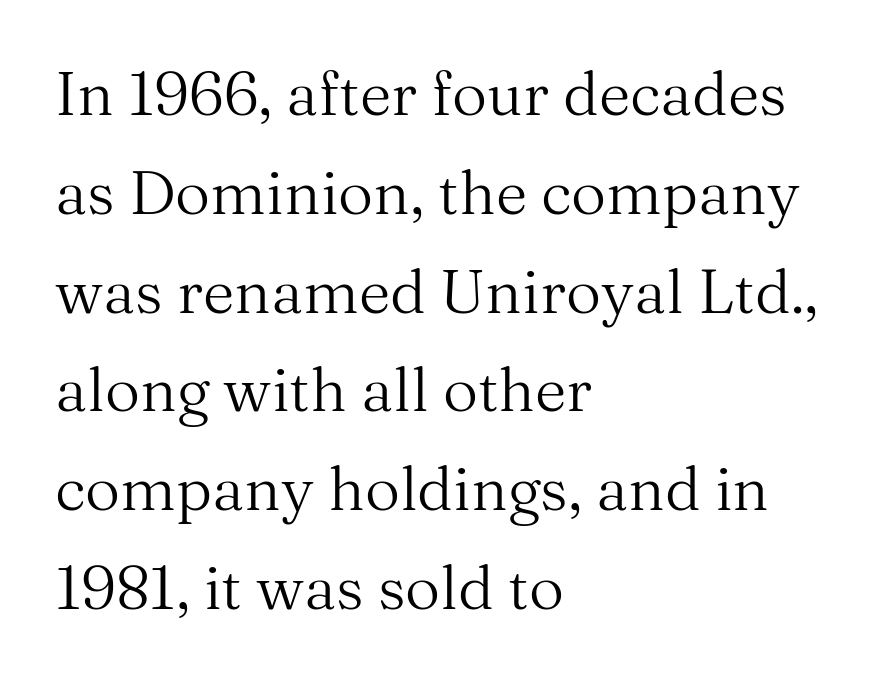
Q: Is the text bold? A: No.
Q: Is the text italic (slanted)? A: No, it is upright.
Q: Is the typeface a serif or a sans-serif typeface? A: Serif.
Q: Is the text underlined? A: No.
Q: How is the paragraph aligned? A: Left-aligned.
Q: Is the spacing between letters normal or unusually wide? A: Normal.
Q: Is the spacing between lines tight, normal or loose? A: Normal.
Q: Width (condensed, normal, or wide)? A: Normal.
Q: Stroke contrast? A: Medium.
Q: x-height? A: Medium.
Q: Monospaced? A: No.
